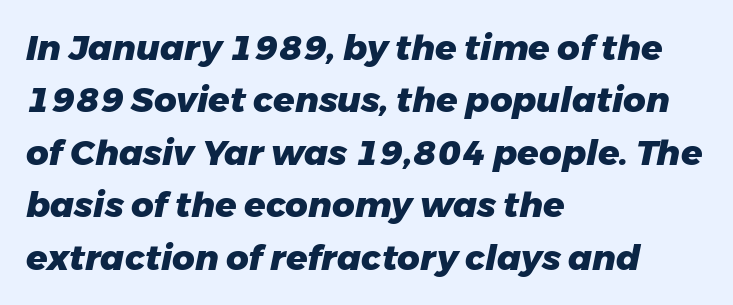
The image shows 35 px heavy type, italic (leaning right); set left-aligned, normal line spacing (1.5x), normal letter spacing, not underlined; low stroke contrast and a medium x-height.
